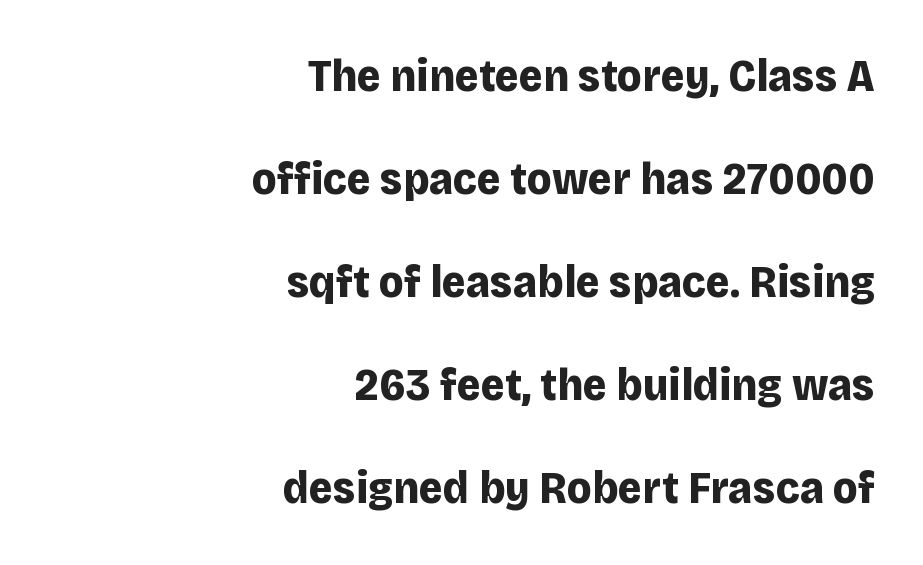
Q: Is the text bold? A: Yes.
Q: Is the text italic (slanted)? A: No, it is upright.
Q: Is the typeface a serif or a sans-serif typeface? A: Sans-serif.
Q: Is the text underlined? A: No.
Q: How is the paragraph aligned? A: Right-aligned.
Q: Is the spacing between letters normal or unusually wide? A: Normal.
Q: Is the spacing between lines tight, normal or loose? A: Loose.
Q: Width (condensed, normal, or wide)? A: Normal.
Q: Stroke contrast? A: Low.
Q: x-height? A: Large.
Q: Monospaced? A: No.
